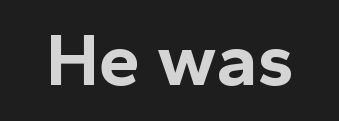
Underline: absent. There is no visible air inserted between adjacent glyphs. A roman cut, with each character standing at attention. You could not count columns in this text — the font is proportionally spaced. The font family rendered here belongs to the sans-serif group.
